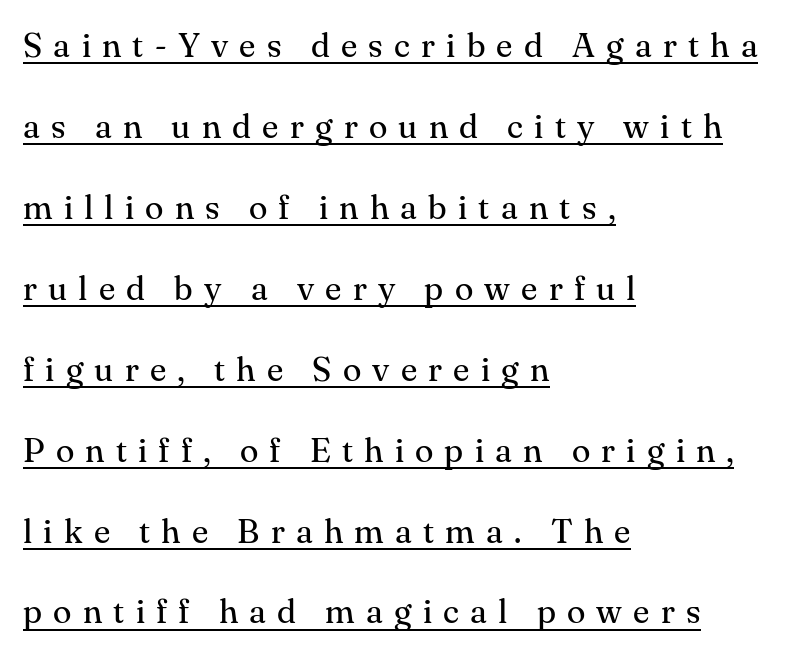
The image shows 34 px regular-weight serif type, upright; set left-aligned, loose line spacing (2.38x), unusually wide letter spacing (+0.33 em), underlined; medium stroke contrast and a small x-height.
